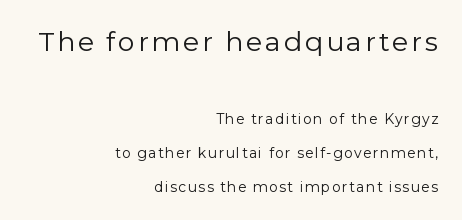
Q: Is the text bold? A: No.
Q: Is the text italic (slanted)? A: No, it is upright.
Q: Is the text underlined? A: No.
Q: How is the paragraph aligned? A: Right-aligned.
Q: Is the spacing between lines tight, normal or loose? A: Loose.
Q: Which block of text is set in a larger size, the first (top) or the second (bottom)? A: The first (top) one.
